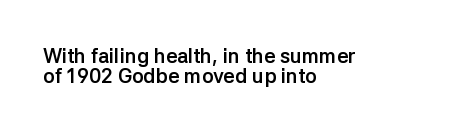
Q: Is the text bold? A: Yes.
Q: Is the text italic (slanted)? A: No, it is upright.
Q: Is the text underlined? A: No.
Q: How is the paragraph aligned? A: Left-aligned.
Q: Is the spacing between letters normal or unusually wide? A: Normal.
Q: Is the spacing between lines tight, normal or loose? A: Tight.
